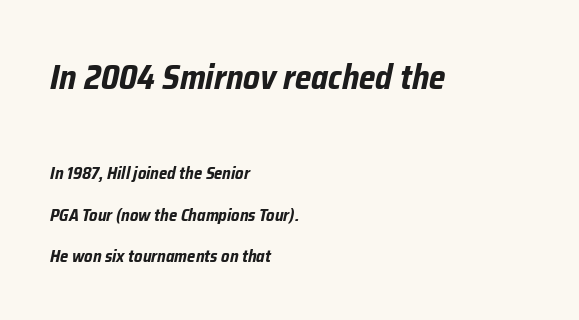
Q: Is the text bold? A: Yes.
Q: Is the text italic (slanted)? A: Yes, it leans right by about 12 degrees.
Q: Is the text underlined? A: No.
Q: How is the paragraph aligned? A: Left-aligned.
Q: Is the spacing between letters normal or unusually wide? A: Normal.
Q: Is the spacing between lines tight, normal or loose? A: Loose.
Q: Which block of text is set in a larger size, the first (top) or the second (bottom)? A: The first (top) one.
Q: Width (condensed, normal, or wide)? A: Condensed.
Q: Stroke contrast? A: Low.
Q: x-height? A: Medium.
Q: Monospaced? A: No.
